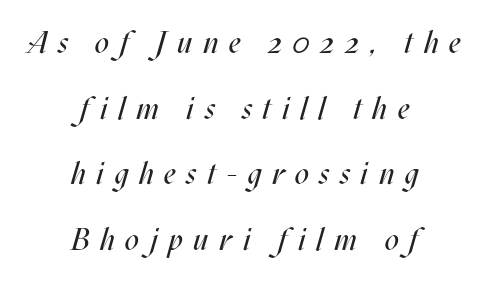
The image shows 31 px regular-weight, condensed type, italic (leaning right); set centered, loose line spacing (2.12x), unusually wide letter spacing (+0.34 em), not underlined; medium stroke contrast and a large x-height.
